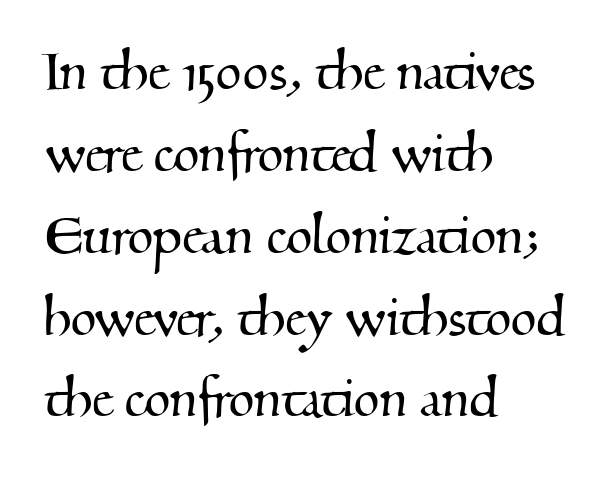
Serif or sans? Serif — the stroke terminals have little feet. Students, note that the glyphs here touch the page at normal intervals. Horizontally, the lines are justified to the leading edge only. Quick note: underline off.
